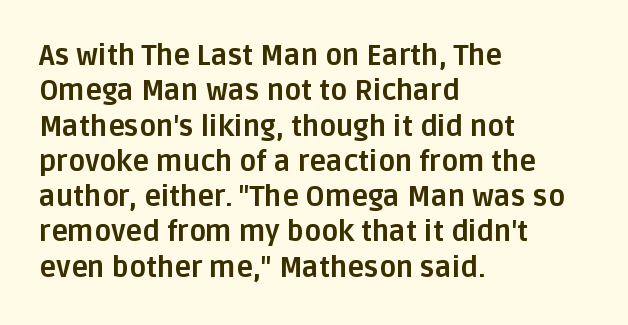
{"serif": "no", "italic": "no", "bold": "yes", "weight": "bold", "width": "normal", "stroke_contrast": "low", "x_height": "large", "monospaced": "no", "underline": "no", "align": "left", "line_spacing": "normal", "line_spacing_ratio": 1.26, "letter_spacing": "normal", "letter_spacing_em": 0.0, "glyph_px": 28}
